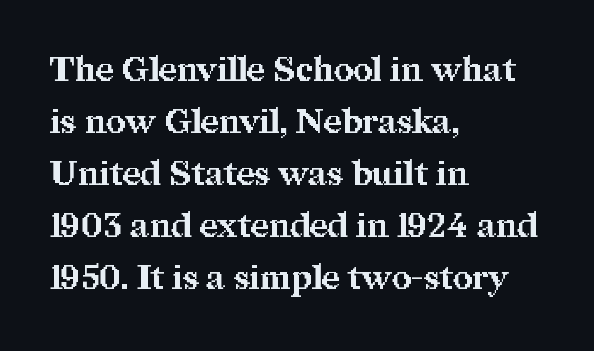
These lines were composed using upright roman letters. Compared with an ordinary text face, these strokes are far heavier — a full bold. Do the characters align in a grid? No, the font is proportional. The face used here is rendered with its standard letterfit.
